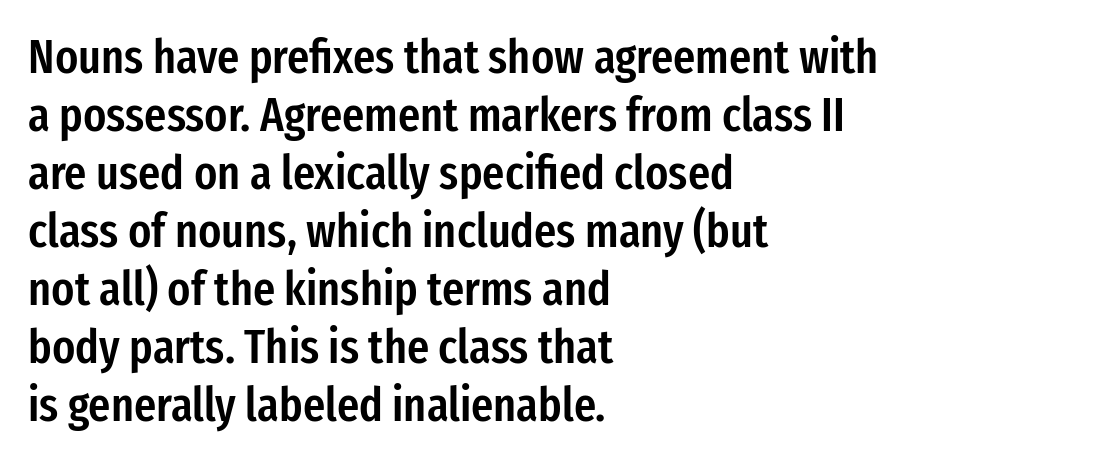
Q: Is the text bold? A: Semi-bold.
Q: Is the text italic (slanted)? A: No, it is upright.
Q: Is the typeface a serif or a sans-serif typeface? A: Sans-serif.
Q: Is the text underlined? A: No.
Q: How is the paragraph aligned? A: Left-aligned.
Q: Is the spacing between letters normal or unusually wide? A: Normal.
Q: Width (condensed, normal, or wide)? A: Condensed.
Q: Stroke contrast? A: Low.
Q: x-height? A: Medium.
Q: Monospaced? A: No.
